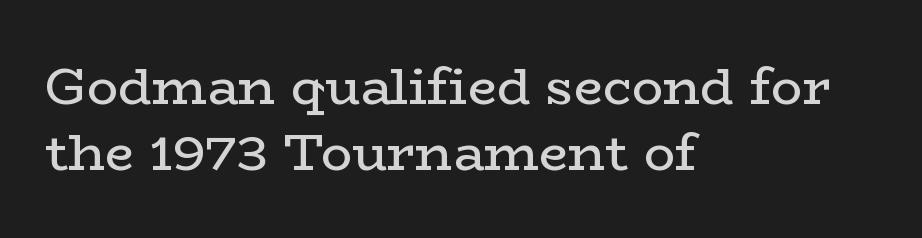
The image shows 52 px regular-weight, wide serif type, upright; set left-aligned, normal line spacing (1.27x), normal letter spacing, not underlined; low stroke contrast and a medium x-height.
